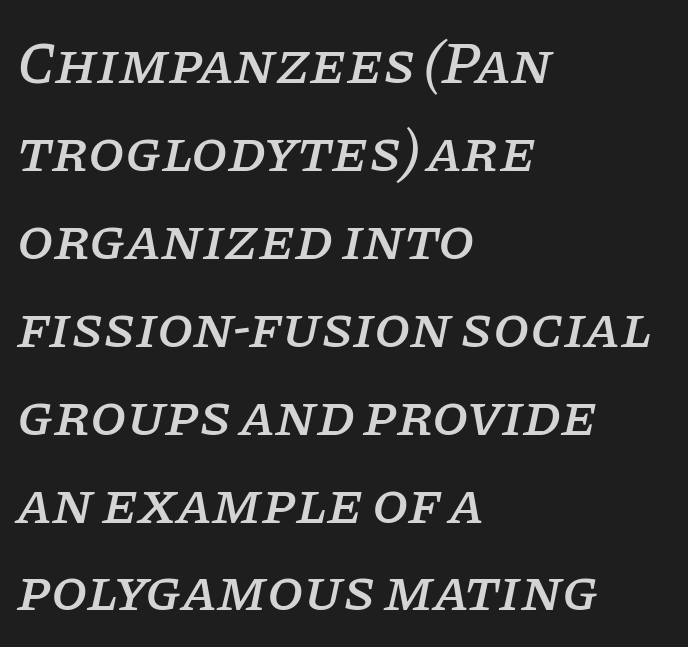
{"serif": "yes", "italic": "yes", "lean": "right", "slant_degrees": 11, "width": "normal", "stroke_contrast": "low", "x_height": "large", "monospaced": "no", "underline": "no", "align": "left", "line_spacing": "normal", "line_spacing_ratio": 1.49, "letter_spacing": "normal", "letter_spacing_em": 0.0, "glyph_px": 59}
